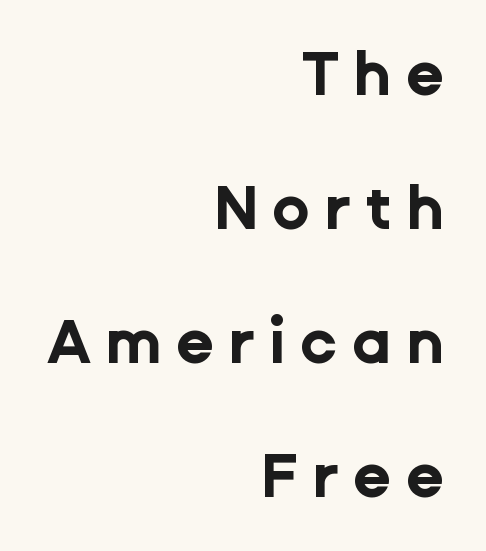
Q: Is the text bold? A: Yes.
Q: Is the text italic (slanted)? A: No, it is upright.
Q: Is the typeface a serif or a sans-serif typeface? A: Sans-serif.
Q: Is the text underlined? A: No.
Q: How is the paragraph aligned? A: Right-aligned.
Q: Is the spacing between letters normal or unusually wide? A: Unusually wide.
Q: Is the spacing between lines tight, normal or loose? A: Loose.
Q: Width (condensed, normal, or wide)? A: Normal.
Q: Stroke contrast? A: Low.
Q: x-height? A: Medium.
Q: Monospaced? A: No.
